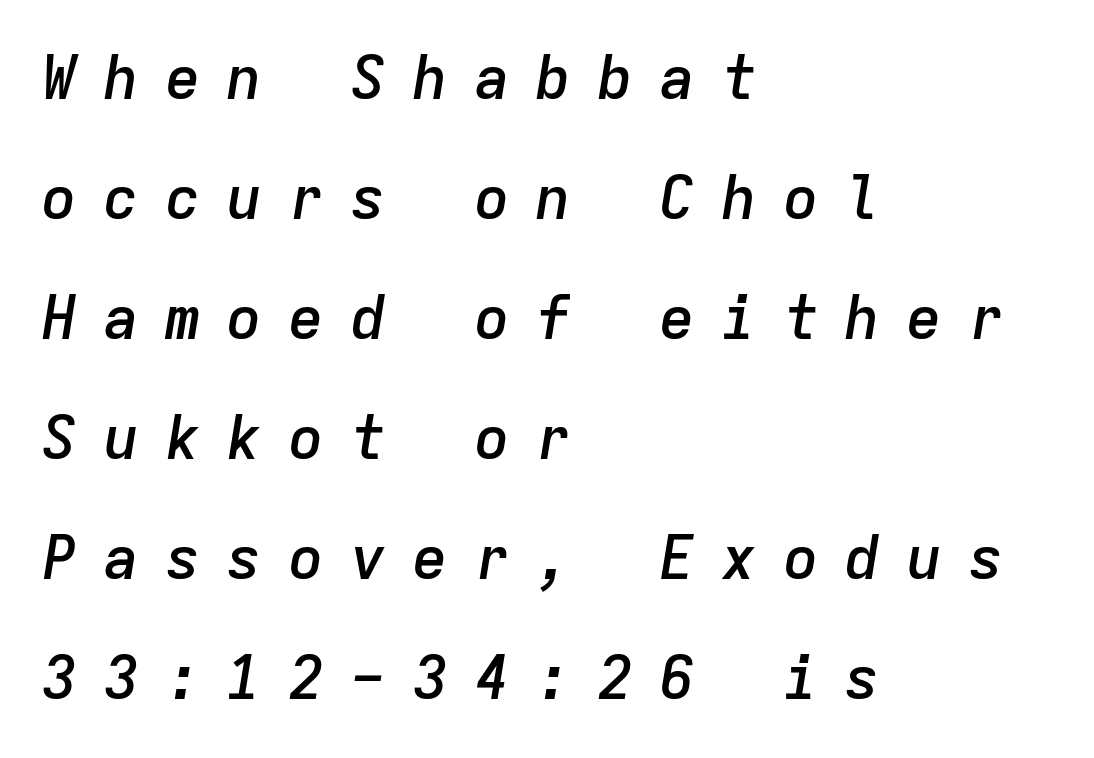
The image shows 60 px semibold type, italic (leaning right), monospaced; set left-aligned, loose line spacing (2.0x), unusually wide letter spacing (+0.43 em), not underlined; low stroke contrast and a medium x-height.
